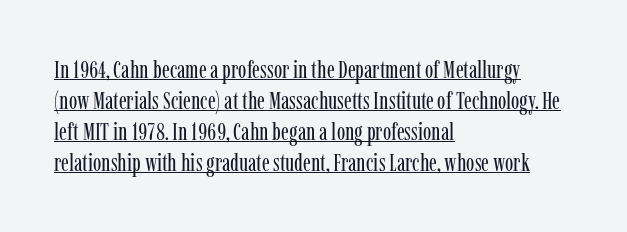
Q: Is the text bold? A: No.
Q: Is the text italic (slanted)? A: No, it is upright.
Q: Is the text underlined? A: Yes.
Q: How is the paragraph aligned? A: Left-aligned.
Q: Is the spacing between letters normal or unusually wide? A: Normal.
